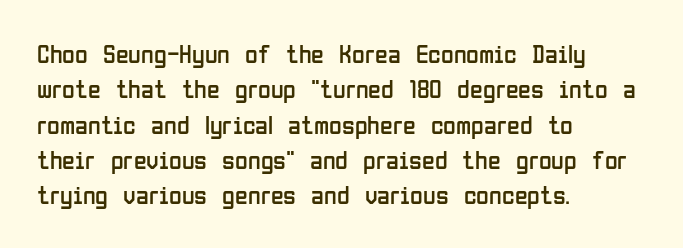
{"italic": "no", "bold": "no", "underline": "no", "align": "left", "line_spacing": "normal", "line_spacing_ratio": 1.36, "letter_spacing": "normal", "letter_spacing_em": 0.0, "glyph_px": 26}
